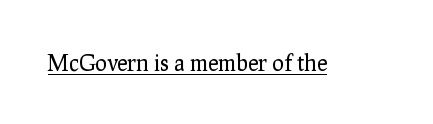
{"italic": "no", "bold": "no", "underline": "yes", "letter_spacing": "normal", "letter_spacing_em": 0.0, "glyph_px": 22}
